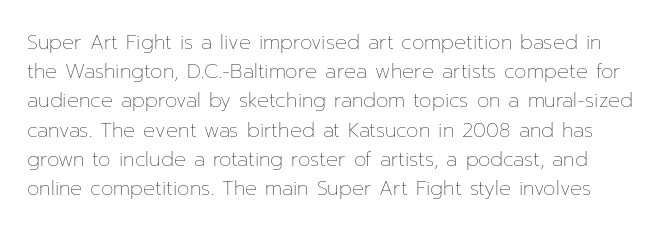
Q: Is the text bold? A: No.
Q: Is the text italic (slanted)? A: No, it is upright.
Q: Is the text underlined? A: No.
Q: Is the spacing between letters normal or unusually wide? A: Normal.
Q: Is the spacing between lines tight, normal or loose? A: Normal.
